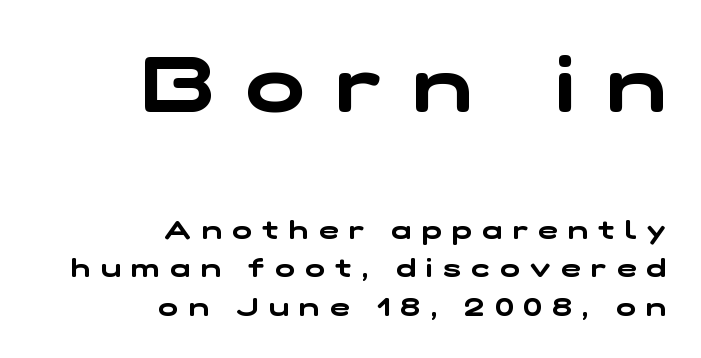
Q: Is the typeface a serif or a sans-serif typeface? A: Sans-serif.
Q: Is the text underlined? A: No.
Q: How is the paragraph aligned? A: Right-aligned.
Q: Is the spacing between letters normal or unusually wide? A: Unusually wide.
Q: Is the spacing between lines tight, normal or loose? A: Normal.
Q: Which block of text is set in a larger size, the first (top) or the second (bottom)? A: The first (top) one.
Q: Width (condensed, normal, or wide)? A: Wide.
Q: Stroke contrast? A: Low.
Q: x-height? A: Medium.
Q: Monospaced? A: No.
